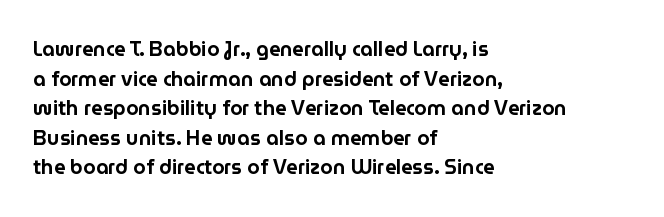
The words here are not underlined. Compared with typical paragraphs, the rows here are spaced about the same. Leftover space on each line is placed entirely after the last word. Students, note that the glyphs here touch the page at normal intervals. Italic: no, the glyphs are upright roman.
